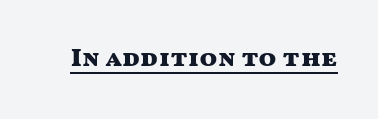
Q: Is the text bold? A: Yes.
Q: Is the text italic (slanted)? A: No, it is upright.
Q: Is the text underlined? A: Yes.
Q: Is the spacing between letters normal or unusually wide? A: Normal.
